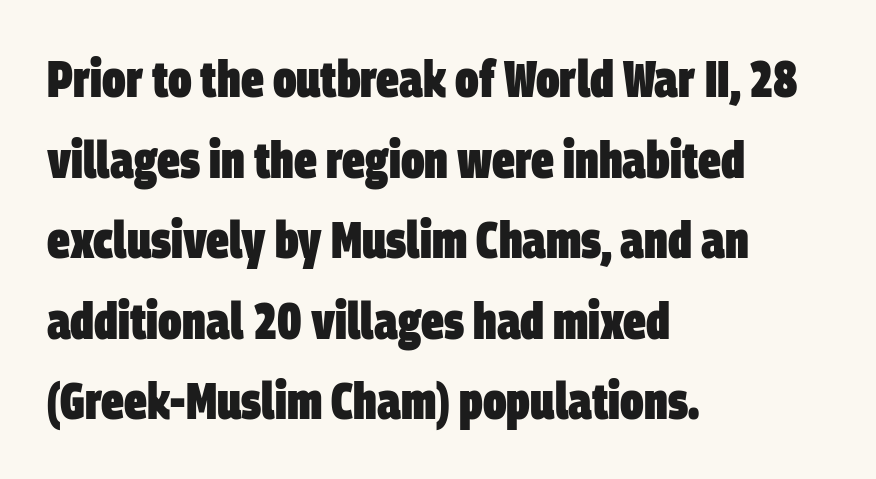
Q: Is the text bold? A: Yes.
Q: Is the typeface a serif or a sans-serif typeface? A: Sans-serif.
Q: Is the text underlined? A: No.
Q: How is the paragraph aligned? A: Left-aligned.
Q: Is the spacing between letters normal or unusually wide? A: Normal.
Q: Is the spacing between lines tight, normal or loose? A: Normal.
Q: Width (condensed, normal, or wide)? A: Condensed.
Q: Stroke contrast? A: Low.
Q: x-height? A: Large.
Q: Monospaced? A: No.
